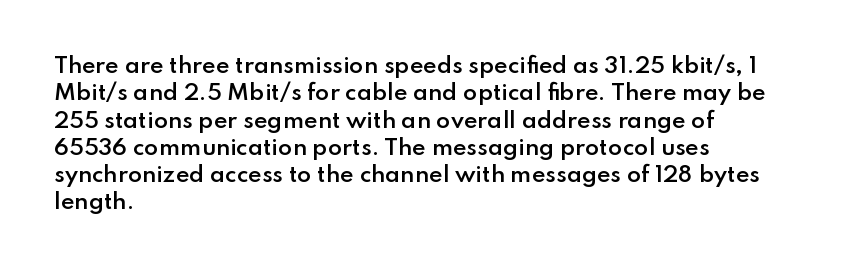
Line beginnings align vertically; line endings do not. Weight: semibold (demi). Tracking here is standard; glyphs follow each other at the usual distance. If you drew a line through each stem, it would be perfectly vertical. Has an underline been added? It has not.
